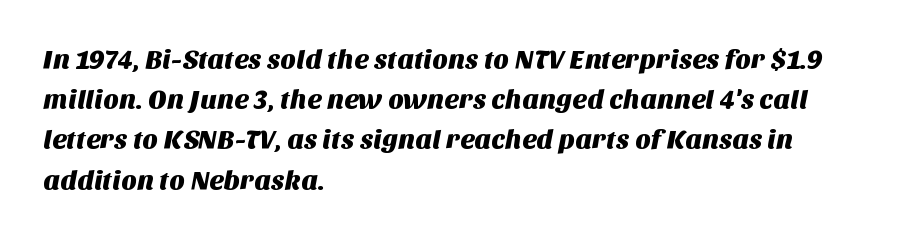
The image shows 27 px text type; set left-aligned, normal line spacing (1.49x), normal letter spacing, not underlined.
